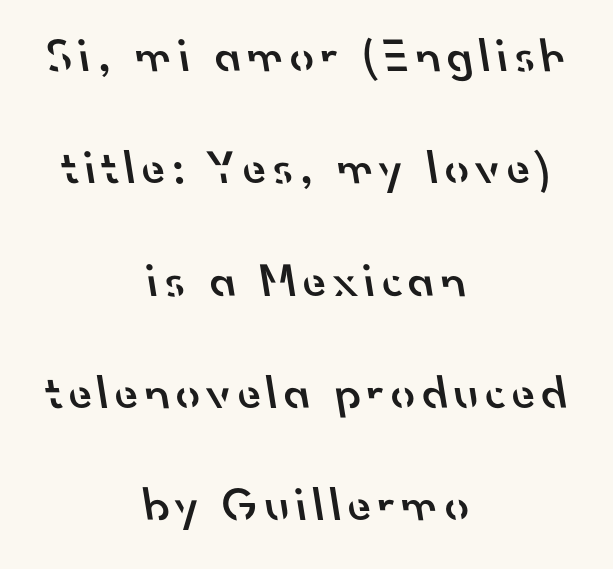
The image shows 48 px semibold sans-serif type; set centered, loose line spacing (2.34x), not underlined; low stroke contrast and a small x-height.
